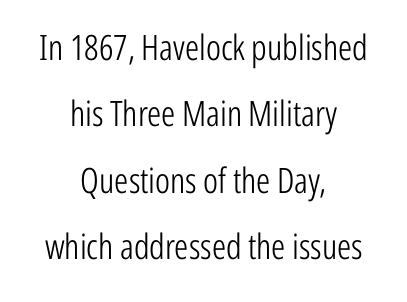
Q: Is the text bold? A: No.
Q: Is the text italic (slanted)? A: No, it is upright.
Q: Is the typeface a serif or a sans-serif typeface? A: Sans-serif.
Q: Is the text underlined? A: No.
Q: How is the paragraph aligned? A: Centered.
Q: Is the spacing between letters normal or unusually wide? A: Normal.
Q: Is the spacing between lines tight, normal or loose? A: Loose.
Q: Width (condensed, normal, or wide)? A: Condensed.
Q: Stroke contrast? A: Low.
Q: x-height? A: Medium.
Q: Monospaced? A: No.
